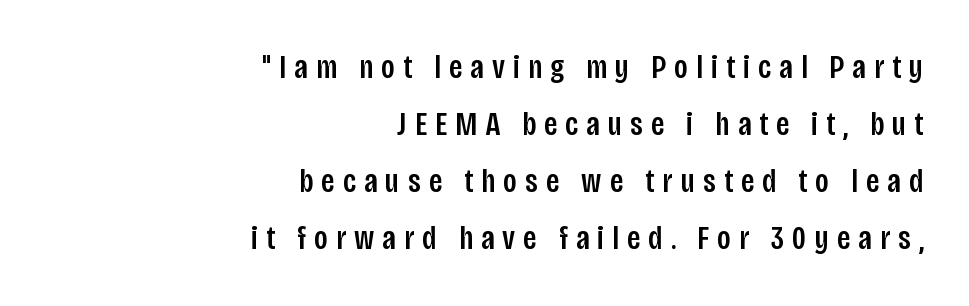
The image shows 34 px condensed sans-serif type, upright; set right-aligned, normal line spacing (1.68x), unusually wide letter spacing (+0.24 em), not underlined; low stroke contrast and a large x-height.
